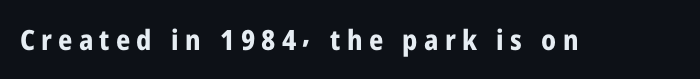
{"serif": "no", "italic": "no", "bold": "yes", "weight": "bold", "width": "condensed", "stroke_contrast": "low", "x_height": "medium", "monospaced": "no", "underline": "no", "letter_spacing": "wide", "letter_spacing_em": 0.22, "glyph_px": 28}
